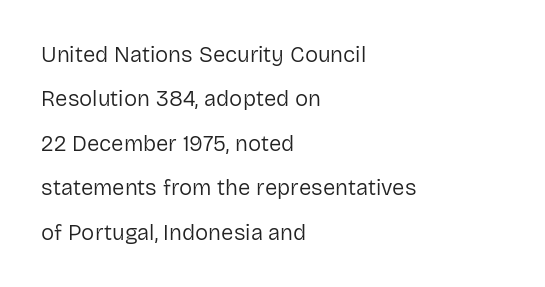
Q: Is the text bold? A: No.
Q: Is the text italic (slanted)? A: No, it is upright.
Q: Is the text underlined? A: No.
Q: How is the paragraph aligned? A: Left-aligned.
Q: Is the spacing between letters normal or unusually wide? A: Normal.
Q: Is the spacing between lines tight, normal or loose? A: Loose.
